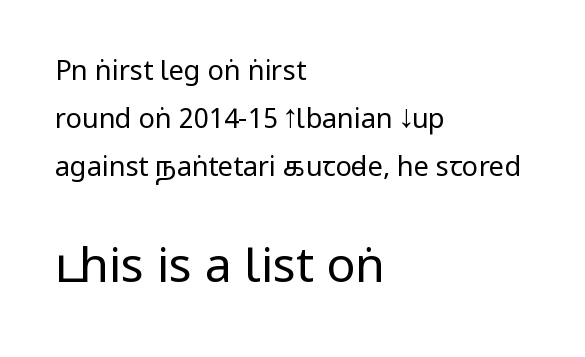
The image shows 48 px regular-weight, condensed sans-serif type, upright; set left-aligned, line spacing 1.77x, normal letter spacing, not underlined; the second (bottom) block is 1.78x larger; low stroke contrast and a large x-height.
